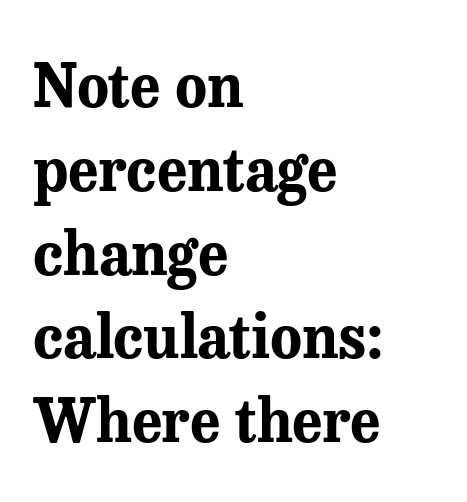
The image shows 59 px bold serif type, upright; set left-aligned, normal line spacing (1.42x), normal letter spacing, not underlined; medium stroke contrast and a medium x-height.
